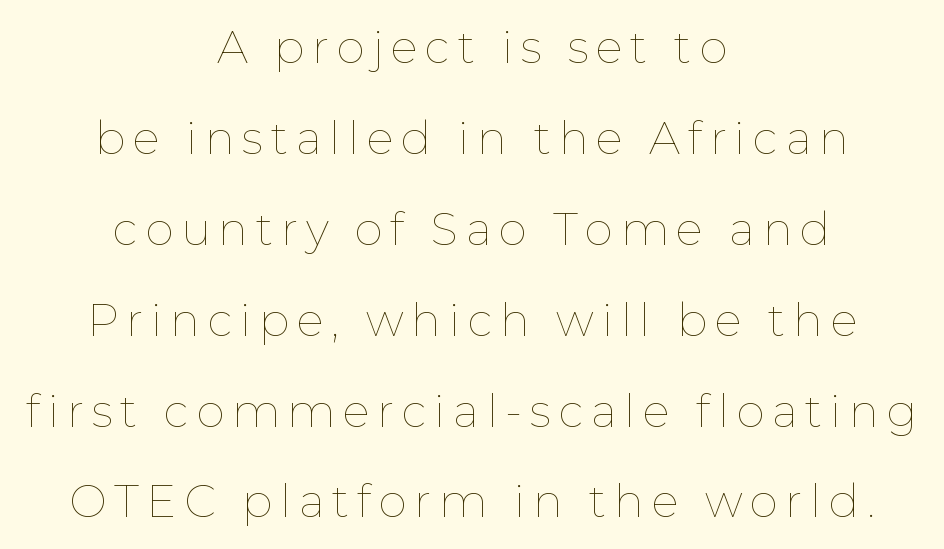
Q: Is the text bold? A: No.
Q: Is the text italic (slanted)? A: No, it is upright.
Q: Is the text underlined? A: No.
Q: How is the paragraph aligned? A: Centered.
Q: Is the spacing between lines tight, normal or loose? A: Loose.
Q: Width (condensed, normal, or wide)? A: Normal.
Q: Stroke contrast? A: Low.
Q: x-height? A: Medium.
Q: Monospaced? A: No.
